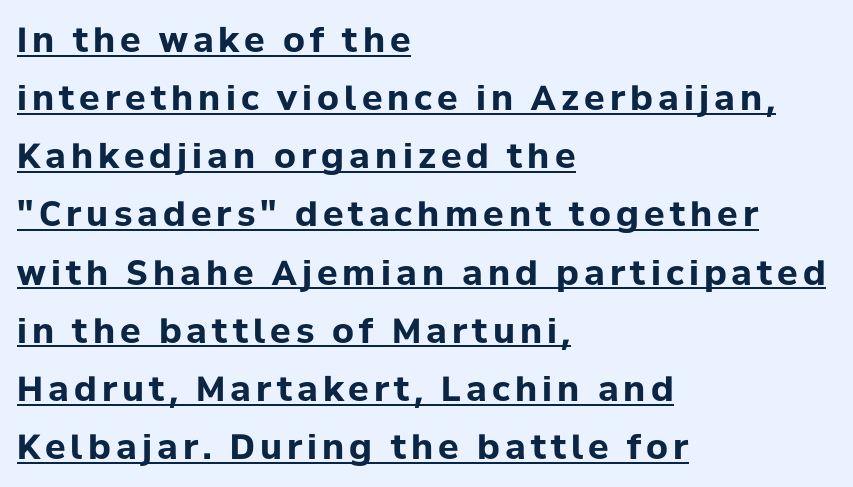
Q: Is the text bold? A: Yes.
Q: Is the text italic (slanted)? A: No, it is upright.
Q: Is the typeface a serif or a sans-serif typeface? A: Sans-serif.
Q: Is the text underlined? A: Yes.
Q: How is the paragraph aligned? A: Left-aligned.
Q: Width (condensed, normal, or wide)? A: Normal.
Q: Stroke contrast? A: Low.
Q: x-height? A: Medium.
Q: Monospaced? A: No.
